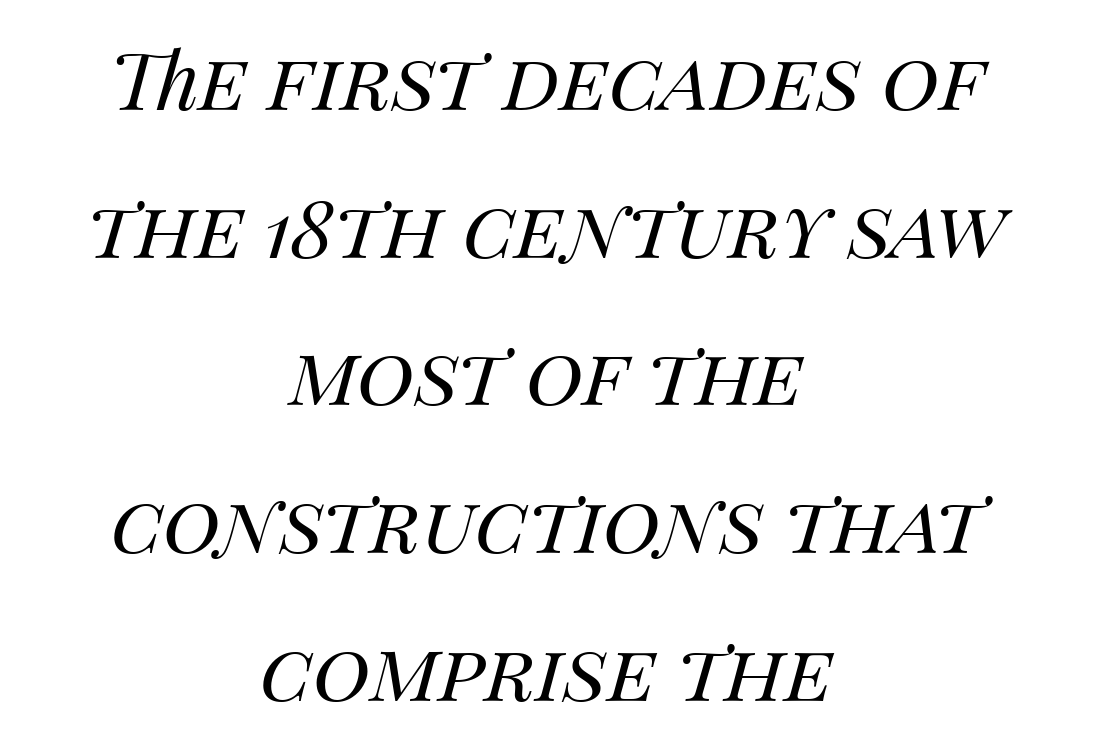
The image shows 79 px regular-weight type, italic (leaning right); set centered, line spacing 1.87x, normal letter spacing, not underlined; medium stroke contrast and a large x-height.
